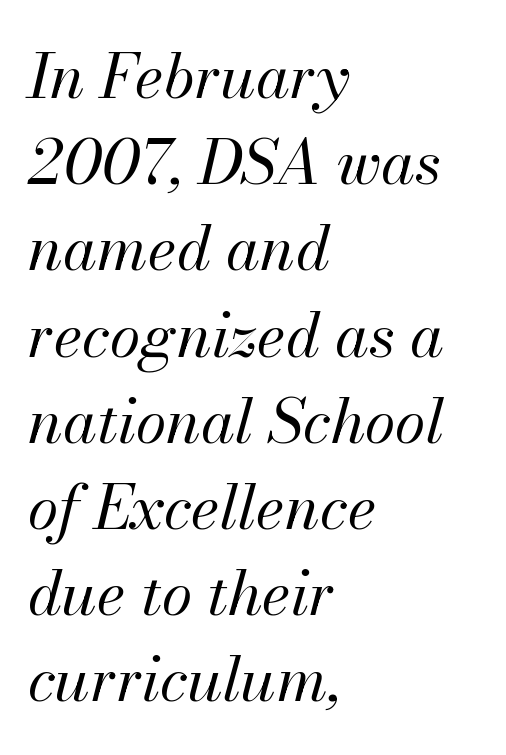
The image shows 62 px regular-weight type, italic (leaning right); set left-aligned, normal line spacing (1.39x), normal letter spacing, not underlined; medium stroke contrast and a small x-height.
